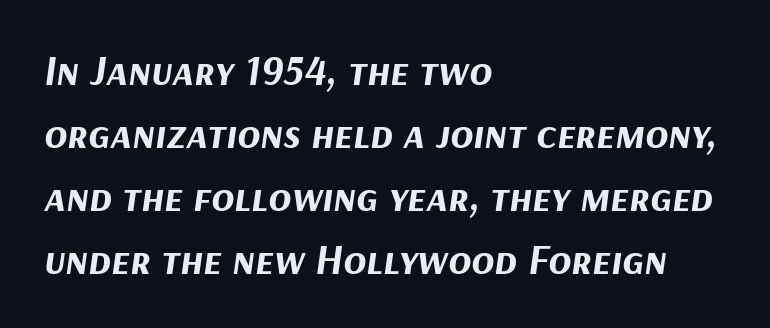
Q: Is the text bold? A: Yes.
Q: Is the text italic (slanted)? A: Yes, it leans right by about 9 degrees.
Q: Is the text underlined? A: No.
Q: How is the paragraph aligned? A: Left-aligned.
Q: Is the spacing between letters normal or unusually wide? A: Normal.
Q: Is the spacing between lines tight, normal or loose? A: Normal.
Q: Width (condensed, normal, or wide)? A: Normal.
Q: Stroke contrast? A: Medium.
Q: x-height? A: Medium.
Q: Monospaced? A: No.
